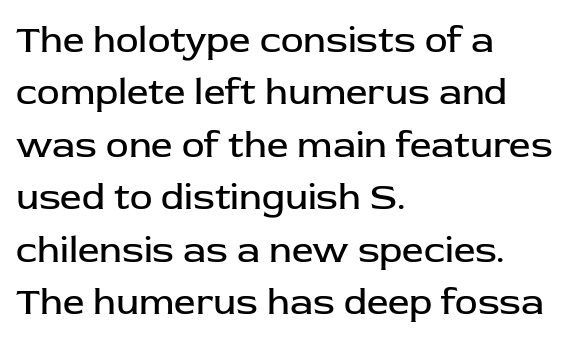
Q: Is the text bold? A: No.
Q: Is the text italic (slanted)? A: No, it is upright.
Q: Is the typeface a serif or a sans-serif typeface? A: Sans-serif.
Q: Is the text underlined? A: No.
Q: How is the paragraph aligned? A: Left-aligned.
Q: Is the spacing between letters normal or unusually wide? A: Normal.
Q: Is the spacing between lines tight, normal or loose? A: Normal.
Q: Width (condensed, normal, or wide)? A: Normal.
Q: Stroke contrast? A: Low.
Q: x-height? A: Medium.
Q: Monospaced? A: No.
